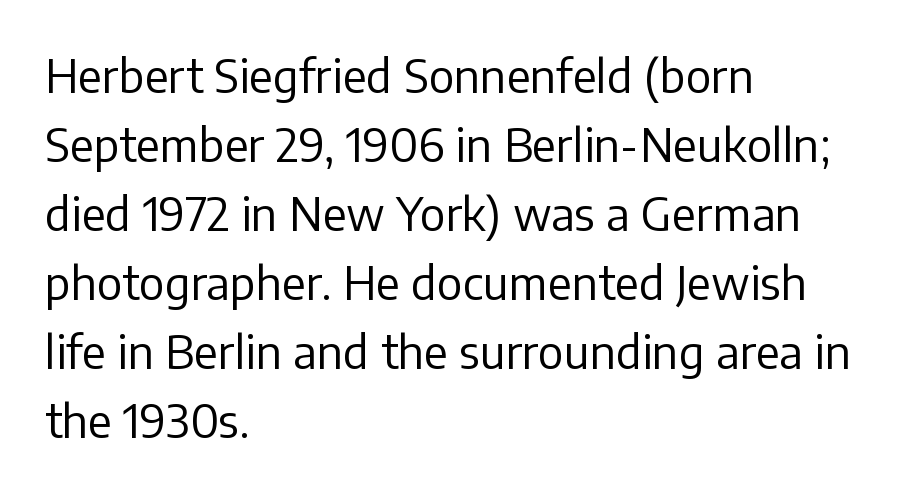
The image shows 46 px regular-weight sans-serif type, upright; set left-aligned, normal line spacing (1.5x), normal letter spacing, not underlined; low stroke contrast and a medium x-height.
